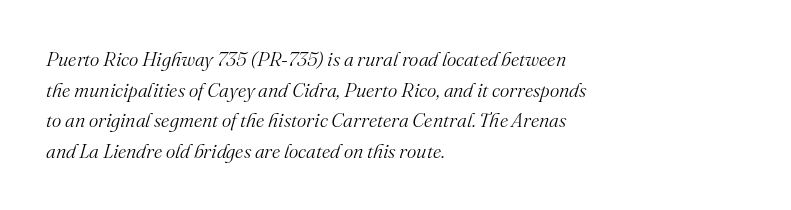
{"italic": "yes", "lean": "right", "slant_degrees": 16, "bold": "no", "underline": "no", "align": "left", "line_spacing": "normal", "line_spacing_ratio": 1.53, "letter_spacing": "normal", "letter_spacing_em": 0.0, "glyph_px": 20}
